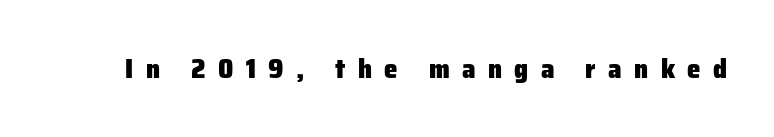
Q: Is the text bold? A: Yes.
Q: Is the text italic (slanted)? A: No, it is upright.
Q: Is the text underlined? A: No.
Q: Is the spacing between letters normal or unusually wide? A: Unusually wide.
